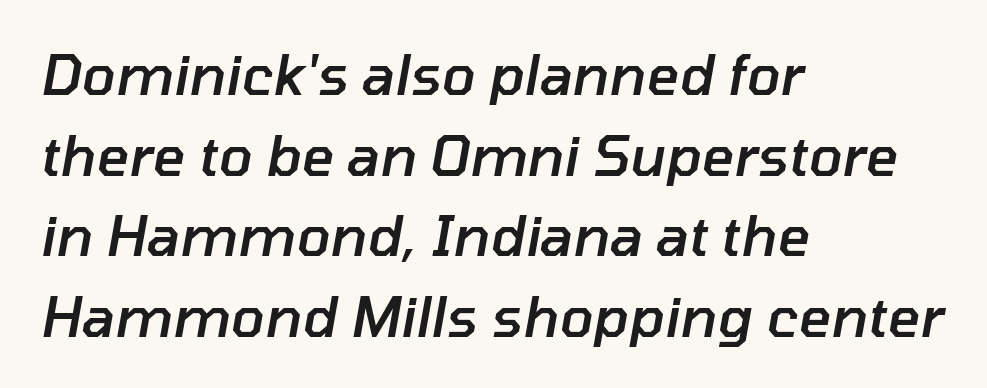
Q: Is the text bold? A: Semi-bold.
Q: Is the text italic (slanted)? A: Yes, it leans right by about 10 degrees.
Q: Is the text underlined? A: No.
Q: How is the paragraph aligned? A: Left-aligned.
Q: Is the spacing between letters normal or unusually wide? A: Normal.
Q: Is the spacing between lines tight, normal or loose? A: Normal.
Q: Width (condensed, normal, or wide)? A: Normal.
Q: Stroke contrast? A: Low.
Q: x-height? A: Medium.
Q: Monospaced? A: No.
